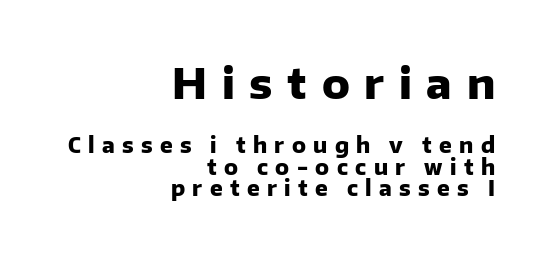
A full-strength bold gives these letters their thick strokes. Where is the straight margin? On the right. You could not count columns in this text — the font is proportionally spaced. Look at the bottom of the vertical strokes: they stop flat, with no serifs.
